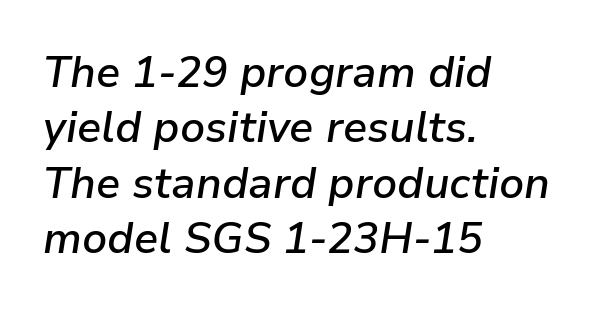
{"italic": "yes", "lean": "right", "slant_degrees": 9, "bold": "semi", "weight": "semibold", "width": "normal", "stroke_contrast": "low", "x_height": "medium", "monospaced": "no", "underline": "no", "align": "left", "line_spacing": "normal", "line_spacing_ratio": 1.29, "letter_spacing": "normal", "letter_spacing_em": 0.0, "glyph_px": 43}
